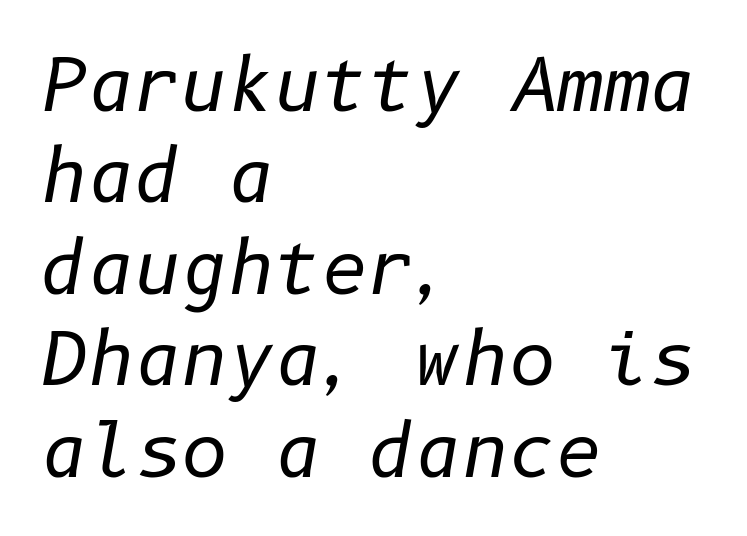
{"italic": "yes", "lean": "right", "slant_degrees": 10, "bold": "no", "weight": "regular", "width": "normal", "stroke_contrast": "low", "x_height": "medium", "underline": "no", "align": "left", "line_spacing": "normal", "line_spacing_ratio": 1.27, "letter_spacing": "normal", "letter_spacing_em": 0.0, "glyph_px": 72}
